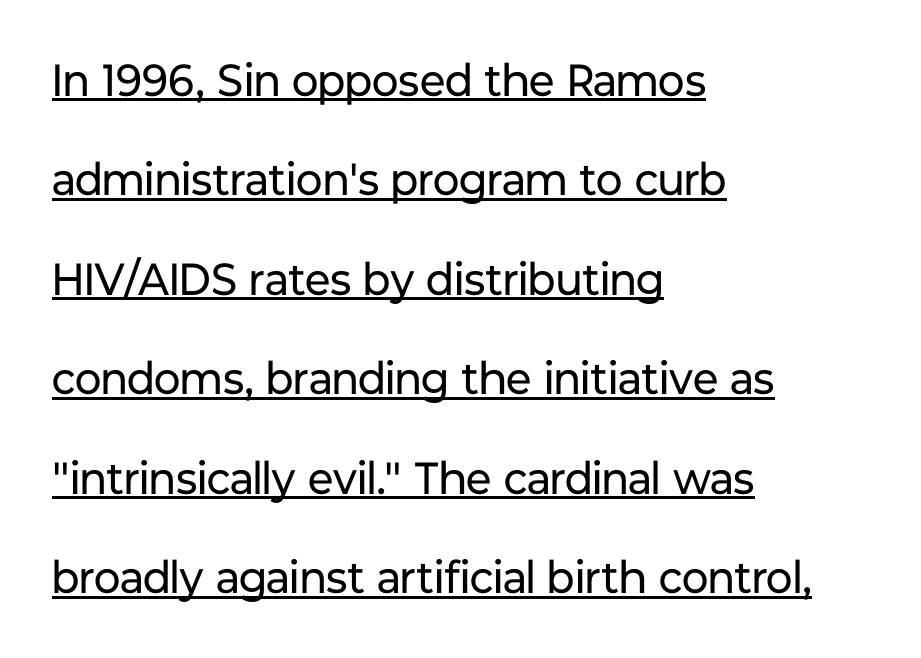
Note: no serifs on the glyphs. This sample is left-justified, so line endings fall wherever the words run out. The passage shown has conventional tracking throughout. These lines were composed using upright roman letters. Does the leading feel generous? Absolutely, it's lavish. You could not count columns in this text — the font is proportionally spaced.
